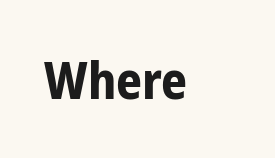
This sample uses an upright cut, with every glyph sitting square on the baseline. The letters advance in unequal steps, a hallmark of proportional type. Typesetter's note: full bold, strokes at maximum text heaviness. Serifs: no, the terminals of the letterforms are clean. Nothing unusual about the tracking: characters are spaced as the font intends. Only glyphs here, with clear space below each row.
